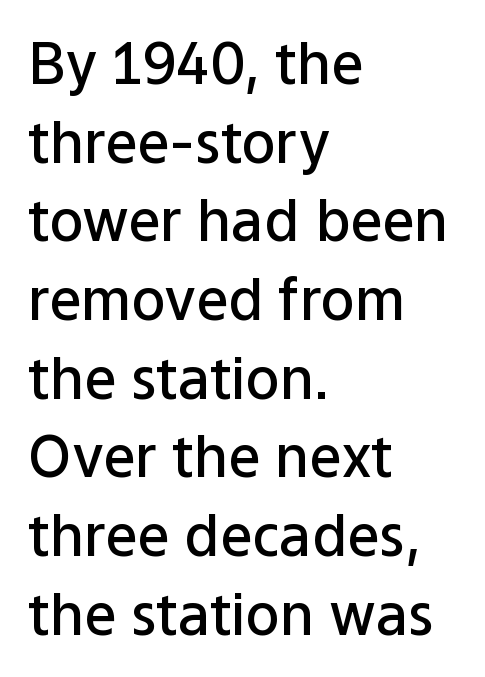
The image shows 57 px semibold sans-serif type, upright; set left-aligned, normal line spacing (1.38x), normal letter spacing, not underlined; low stroke contrast and a medium x-height.
